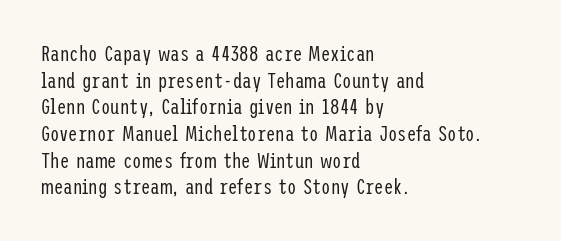
{"italic": "no", "bold": "no", "underline": "no", "align": "left", "line_spacing": "normal", "line_spacing_ratio": 1.27, "letter_spacing": "normal", "letter_spacing_em": 0.0, "glyph_px": 21}
